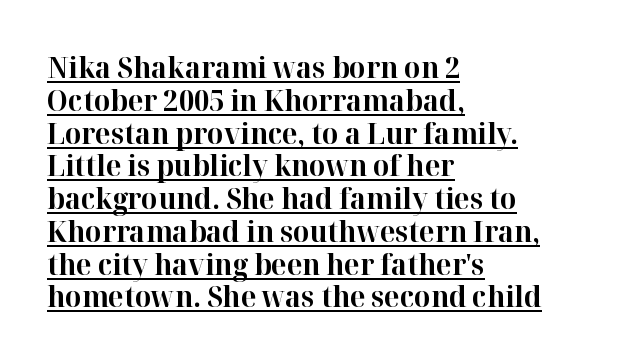
{"serif": "yes", "italic": "no", "bold": "yes", "weight": "bold", "width": "normal", "stroke_contrast": "high", "x_height": "medium", "monospaced": "no", "underline": "yes", "align": "left", "line_spacing": "tight", "line_spacing_ratio": 1.13, "letter_spacing": "normal", "letter_spacing_em": 0.0, "glyph_px": 29}
